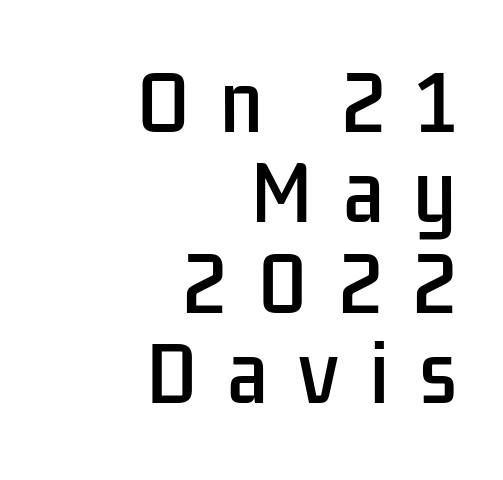
{"serif": "no", "italic": "no", "width": "condensed", "stroke_contrast": "low", "x_height": "medium", "monospaced": "no", "underline": "no", "align": "right", "line_spacing_ratio": 1.22, "letter_spacing": "wide", "letter_spacing_em": 0.42, "glyph_px": 74}
